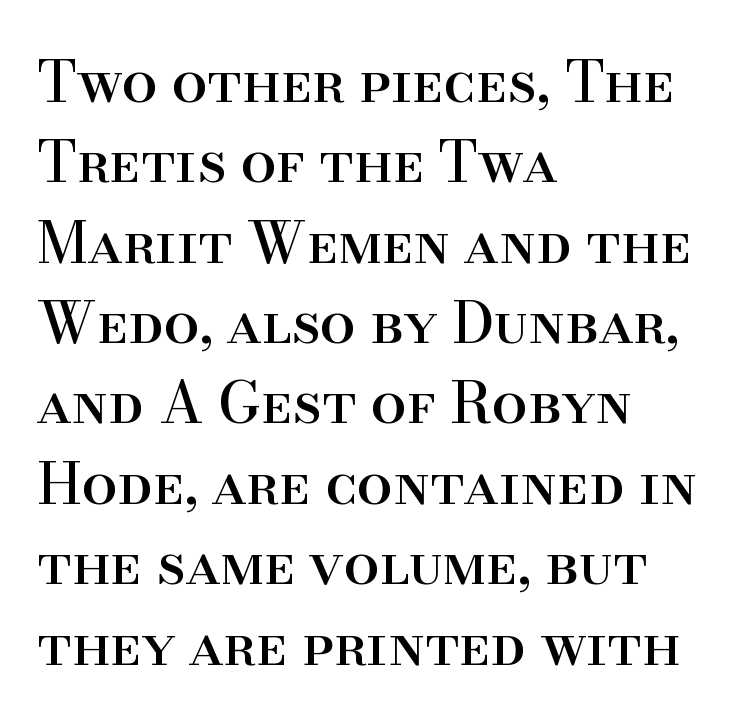
Is this a fixed-width face? No — the glyphs have proportional, varying widths. The gap between lines stays unmarked. Check where the strokes stop: tiny serifs finish them off. Tracking here is standard; glyphs follow each other at the usual distance. Horizontal bands of white between lines are of average thickness. Every character sits straight up, as roman type does.
